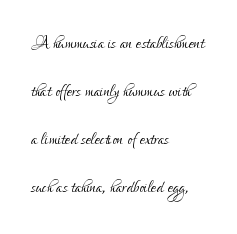
The image shows 23 px text type; set left-aligned, loose line spacing (2.09x), normal letter spacing, not underlined.
